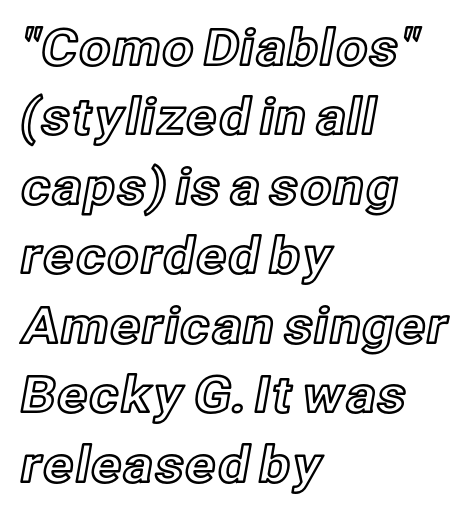
The image shows 50 px text type; set left-aligned, normal line spacing (1.39x), normal letter spacing, not underlined; a medium x-height.
